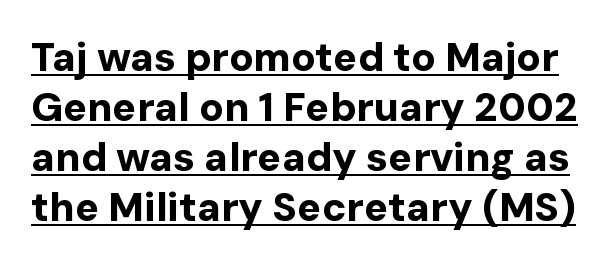
The image shows 40 px bold sans-serif type, upright; set normal line spacing (1.25x), normal letter spacing, underlined; low stroke contrast and a medium x-height.
